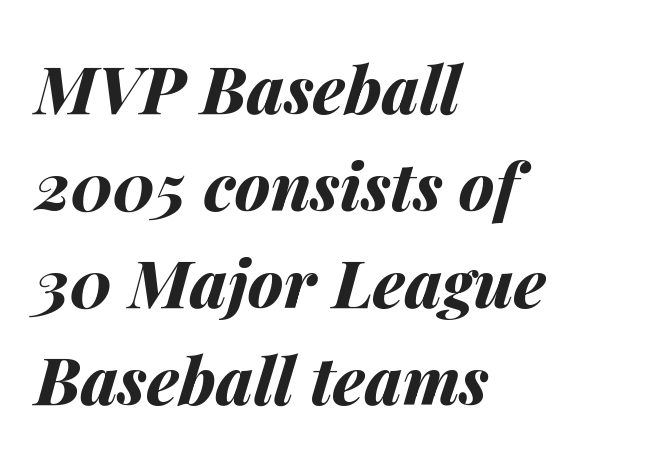
Q: Is the text bold? A: Yes.
Q: Is the text italic (slanted)? A: Yes, it leans right by about 14 degrees.
Q: Is the text underlined? A: No.
Q: How is the paragraph aligned? A: Left-aligned.
Q: Is the spacing between letters normal or unusually wide? A: Normal.
Q: Is the spacing between lines tight, normal or loose? A: Normal.
Q: Width (condensed, normal, or wide)? A: Normal.
Q: Stroke contrast? A: Medium.
Q: x-height? A: Medium.
Q: Monospaced? A: No.
